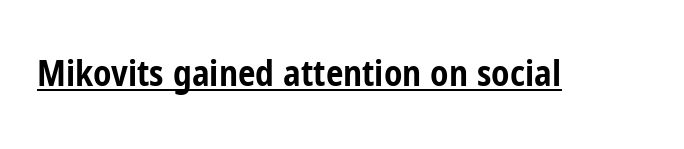
The passage shown is typed in a proportional face where columns would drift. These lines were composed using upright roman letters. Default kerning and tracking; the words read as compact shapes. Is there an underline? Yes — a line sits under the letters.
